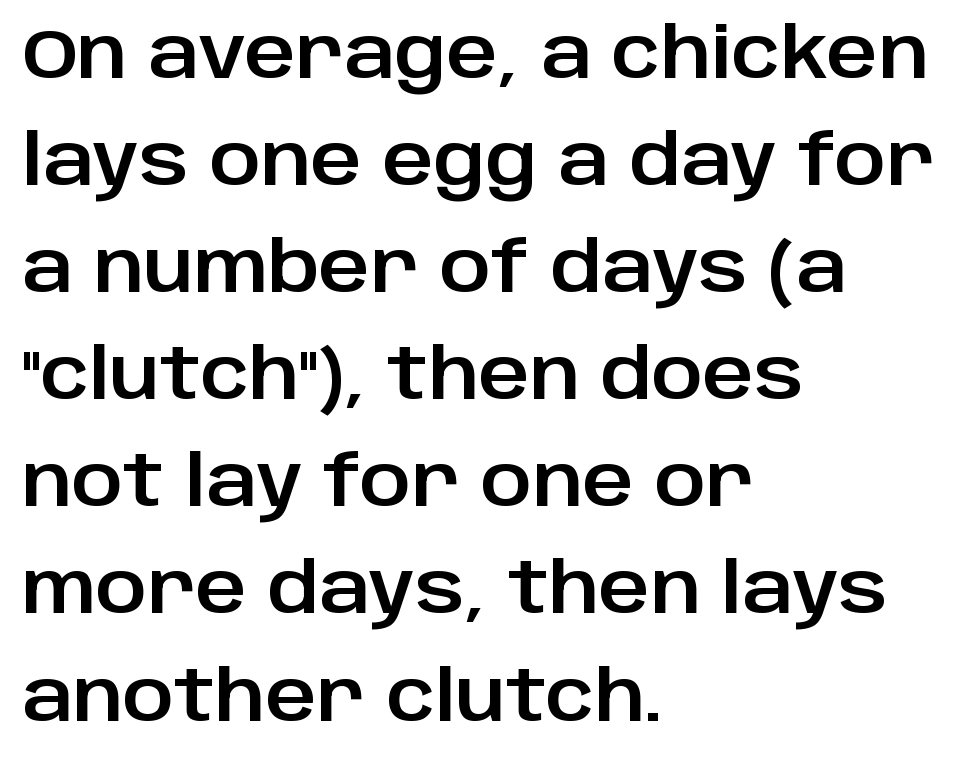
Q: Is the text italic (slanted)? A: No, it is upright.
Q: Is the typeface a serif or a sans-serif typeface? A: Sans-serif.
Q: Is the text underlined? A: No.
Q: How is the paragraph aligned? A: Left-aligned.
Q: Is the spacing between letters normal or unusually wide? A: Normal.
Q: Is the spacing between lines tight, normal or loose? A: Normal.
Q: Width (condensed, normal, or wide)? A: Normal.
Q: Stroke contrast? A: Low.
Q: x-height? A: Large.
Q: Monospaced? A: No.
